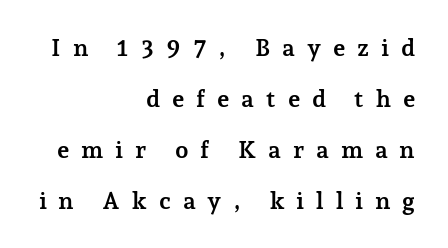
The image shows 24 px bold type, upright; set right-aligned, loose line spacing (2.12x), unusually wide letter spacing (+0.49 em), not underlined.
